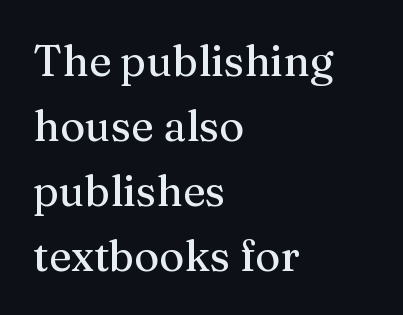
Descenders are the only things crossing below the line. Normally led — the rows are evenly, conventionally spaced. Typeset ragged right — the left edge is the straight one. The passage shown is typeset with a serif family.
